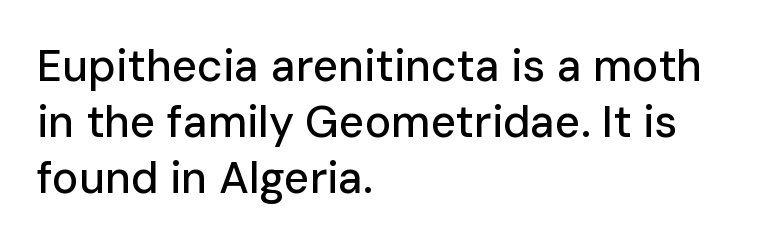
The image shows 44 px sans-serif type, upright; set left-aligned, normal line spacing (1.27x), normal letter spacing, not underlined; low stroke contrast and a medium x-height.
